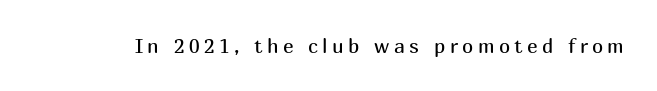
Unmarked baselines from the first word to the last. The letters look calm and open, with moderate or lighter stems. The letterforms stand isolated, each surrounded by extra space. A typesetter would mark this as roman, not italic.
